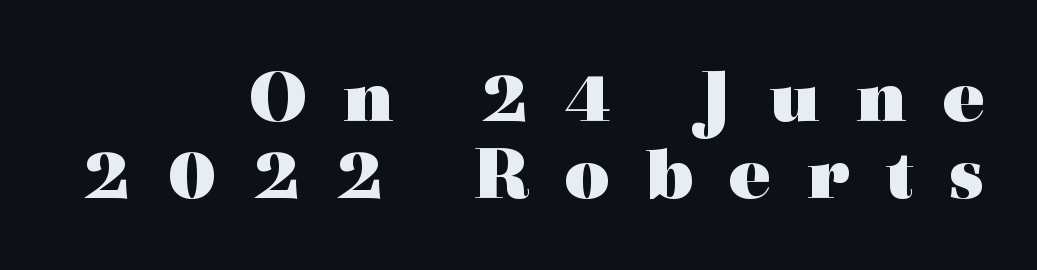
A full-strength bold gives these letters their thick strokes. Does extra space separate the letters? Yes, quite a lot of it. This rendering features lettering with no underline. Cramped leading.
